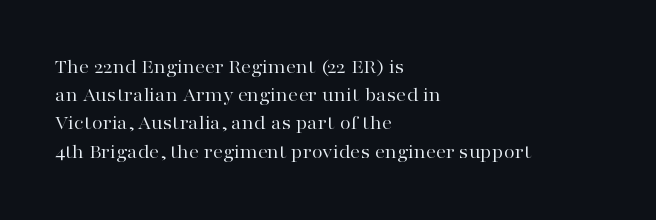
{"italic": "no", "bold": "no", "underline": "no", "align": "left", "line_spacing": "normal", "line_spacing_ratio": 1.41, "letter_spacing": "normal", "letter_spacing_em": 0.0, "glyph_px": 20}
